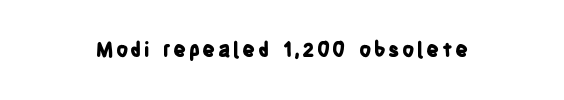
{"italic": "no", "bold": "yes", "underline": "no", "glyph_px": 20}
